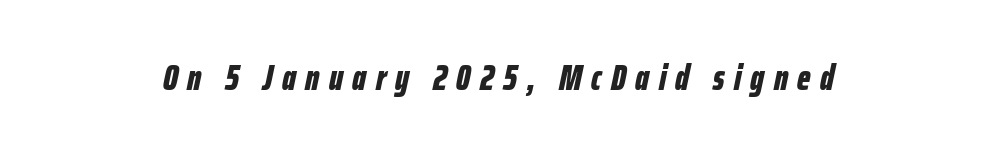
Only glyphs here, with clear space below each row. Is the letter spacing exaggerated? Yes — the characters are pushed far apart. These lines stack symmetrically, like a column narrowing and widening about its center. Here the designer chose a conventional face with non-uniform glyph widths. As a designer I'd log this as weight 700, bold. This sample uses an oblique cut, with every glyph tilted off the vertical.
